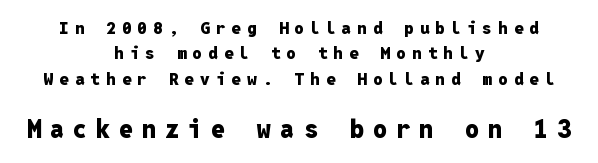
{"italic": "no", "bold": "yes", "underline": "no", "align": "center", "line_spacing": "normal", "line_spacing_ratio": 1.5, "letter_spacing": "wide", "letter_spacing_em": 0.36, "larger_block": "second", "size_ratio": 1.47, "glyph_px": 25}
